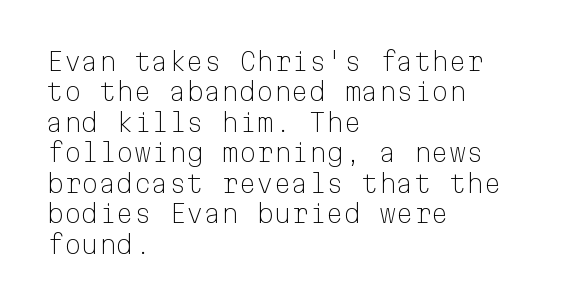
Q: Is the text bold? A: No.
Q: Is the text italic (slanted)? A: No, it is upright.
Q: Is the text underlined? A: No.
Q: How is the paragraph aligned? A: Left-aligned.
Q: Is the spacing between letters normal or unusually wide? A: Normal.
